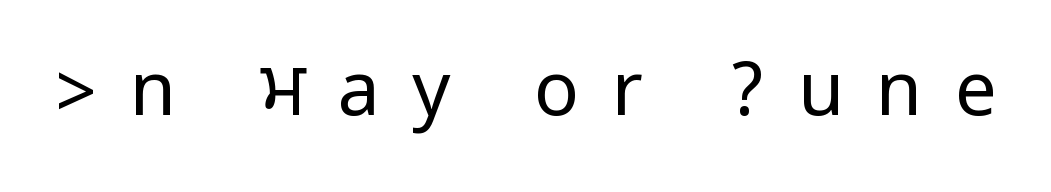
The image shows 75 px regular-weight, condensed sans-serif type, upright; set unusually wide letter spacing (+0.43 em), not underlined; low stroke contrast.
